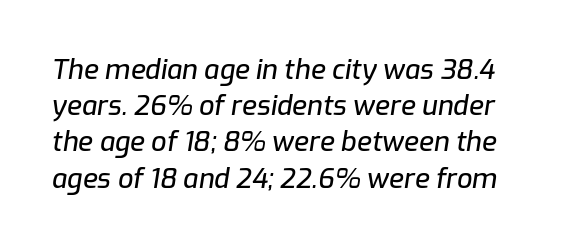
The image shows 27 px text type, italic (leaning right); set normal line spacing (1.34x), normal letter spacing, not underlined.
